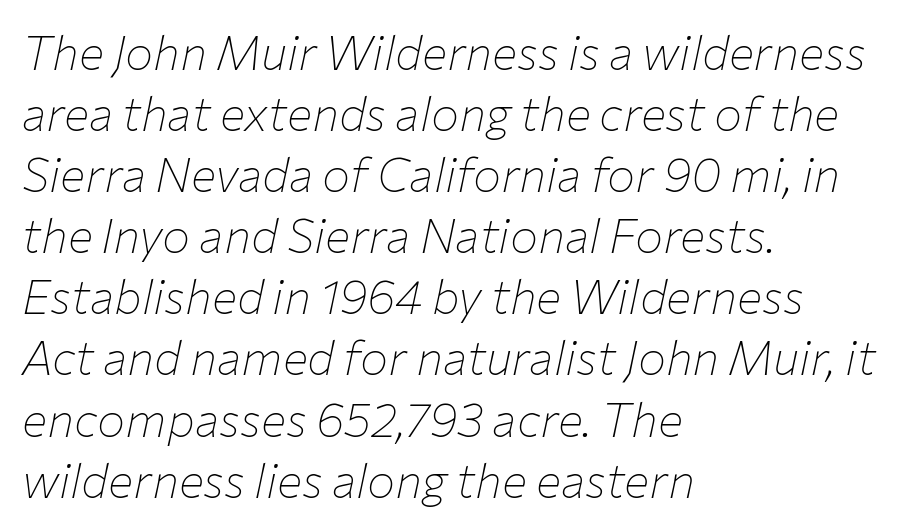
{"italic": "yes", "lean": "right", "slant_degrees": 12, "bold": "no", "weight": "thin", "width": "normal", "stroke_contrast": "low", "x_height": "medium", "monospaced": "no", "underline": "no", "align": "left", "line_spacing": "normal", "line_spacing_ratio": 1.3, "letter_spacing": "normal", "letter_spacing_em": 0.0, "glyph_px": 47}
